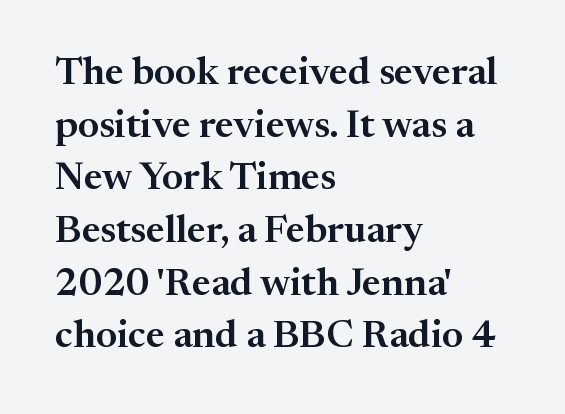
The foot of each line stays bare and open. The gaps between neighbouring characters are ordinary and unremarkable. All the whitespace from short lines collects on the right. Compared with typical paragraphs, the rows here are spaced about the same.
